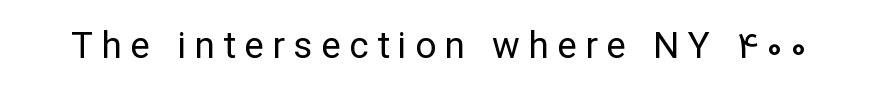
{"serif": "no", "italic": "no", "bold": "no", "weight": "regular", "width": "normal", "stroke_contrast": "low", "x_height": "medium", "monospaced": "no", "underline": "no", "letter_spacing": "wide", "letter_spacing_em": 0.23, "glyph_px": 37}
